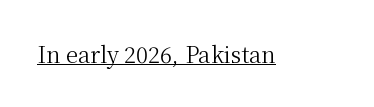
Does a line run under the words? Yes, clearly. Each word holds together tightly as a unit, with standard inter-letter gaps. When letters stand straight like this, we call the style roman or upright. Compared with a typical body face, this is equally light or lighter still.
